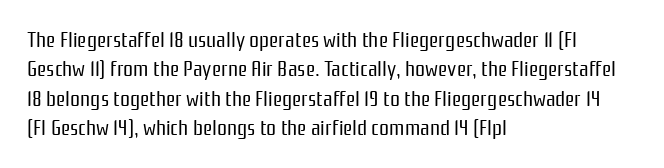
{"italic": "no", "bold": "no", "underline": "no", "align": "left", "line_spacing": "normal", "line_spacing_ratio": 1.33, "letter_spacing": "normal", "letter_spacing_em": 0.0, "glyph_px": 22}
